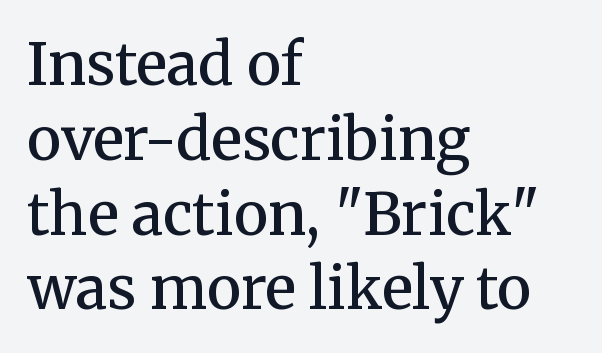
The image shows 58 px semibold serif type, upright; set left-aligned, normal line spacing (1.29x), normal letter spacing, not underlined; medium stroke contrast and a medium x-height.
